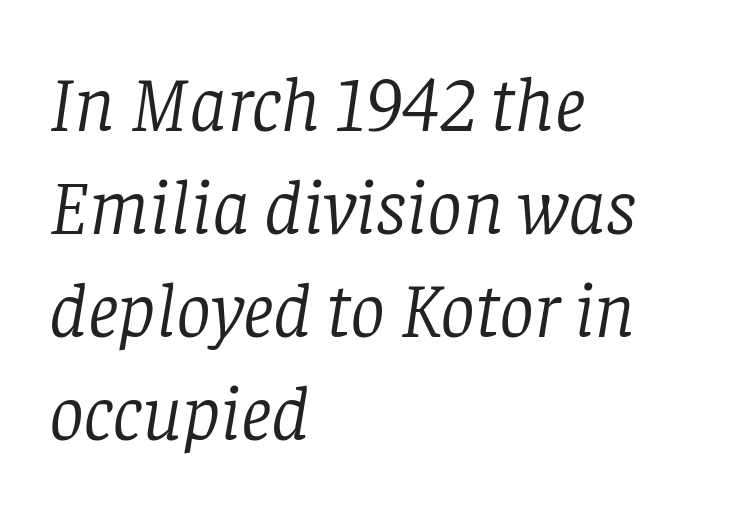
Q: Is the text bold? A: No.
Q: Is the text italic (slanted)? A: Yes, it leans right by about 8 degrees.
Q: Is the typeface a serif or a sans-serif typeface? A: Serif.
Q: Is the text underlined? A: No.
Q: How is the paragraph aligned? A: Left-aligned.
Q: Is the spacing between letters normal or unusually wide? A: Normal.
Q: Is the spacing between lines tight, normal or loose? A: Normal.
Q: Width (condensed, normal, or wide)? A: Normal.
Q: Stroke contrast? A: Low.
Q: x-height? A: Large.
Q: Monospaced? A: No.
